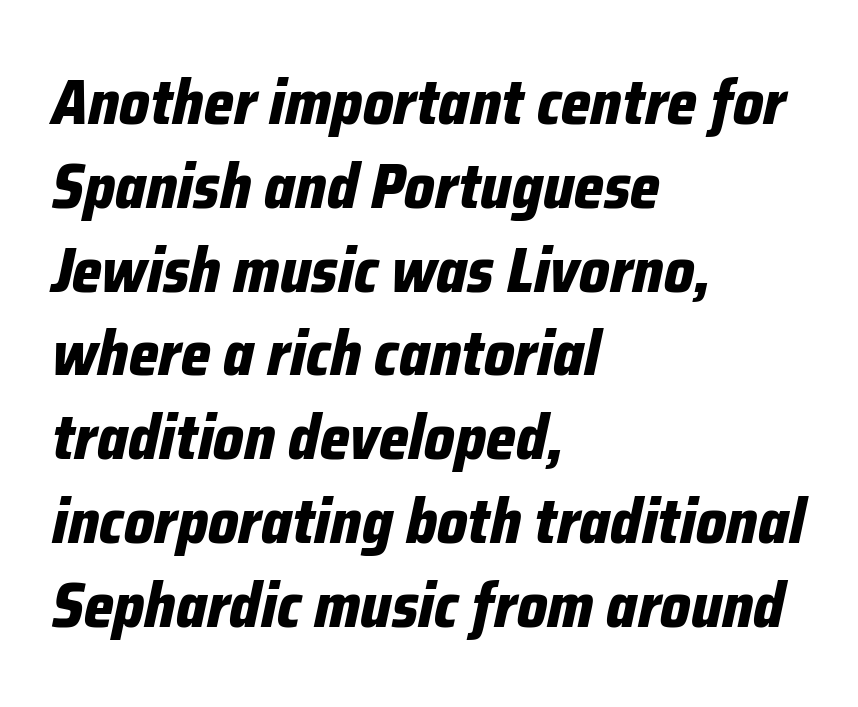
The image shows 63 px bold, condensed type, italic (leaning right); set left-aligned, normal line spacing (1.33x), normal letter spacing, not underlined; low stroke contrast and a medium x-height.
